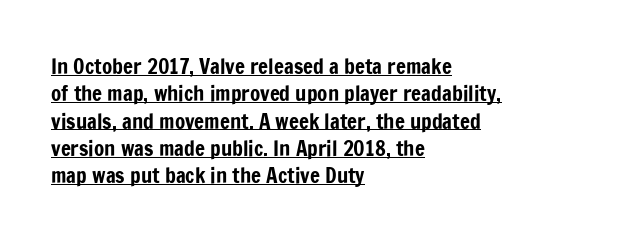
Q: Is the text italic (slanted)? A: No, it is upright.
Q: Is the text underlined? A: Yes.
Q: How is the paragraph aligned? A: Left-aligned.
Q: Is the spacing between letters normal or unusually wide? A: Normal.
Q: Is the spacing between lines tight, normal or loose? A: Normal.
